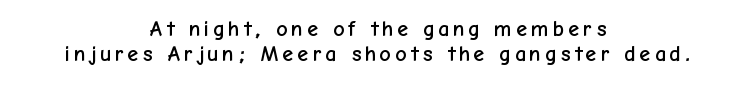
Q: Is the text italic (slanted)? A: No, it is upright.
Q: Is the text underlined? A: No.
Q: How is the paragraph aligned? A: Centered.
Q: Is the spacing between lines tight, normal or loose? A: Tight.
